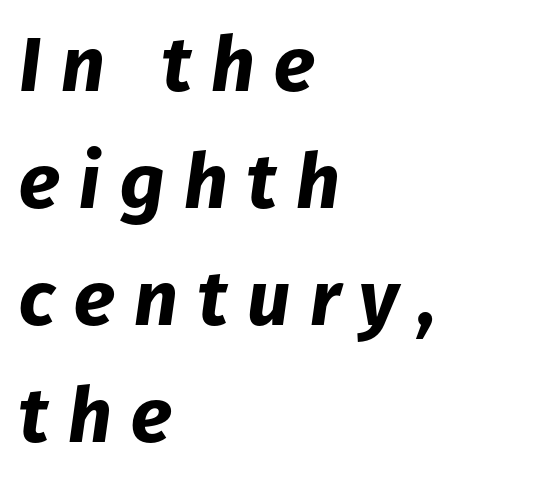
The image shows 77 px bold type, italic (leaning right); set left-aligned, normal line spacing (1.52x), unusually wide letter spacing (+0.25 em), not underlined; low stroke contrast and a medium x-height.
